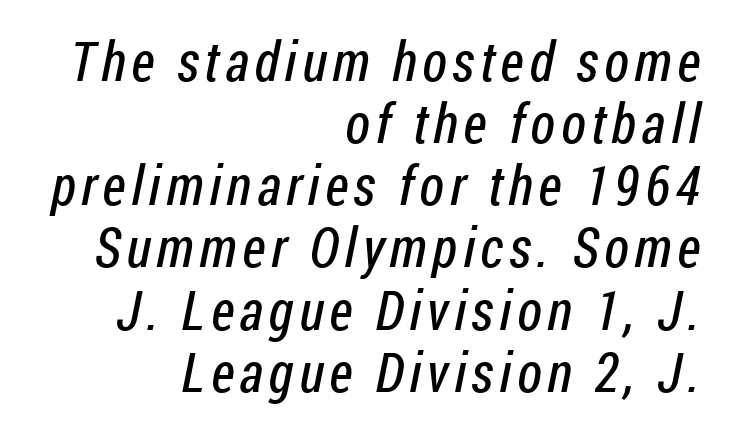
Q: Is the text bold? A: No.
Q: Is the typeface a serif or a sans-serif typeface? A: Sans-serif.
Q: Is the text underlined? A: No.
Q: How is the paragraph aligned? A: Right-aligned.
Q: Is the spacing between lines tight, normal or loose? A: Tight.
Q: Width (condensed, normal, or wide)? A: Condensed.
Q: Stroke contrast? A: Low.
Q: x-height? A: Medium.
Q: Monospaced? A: No.
